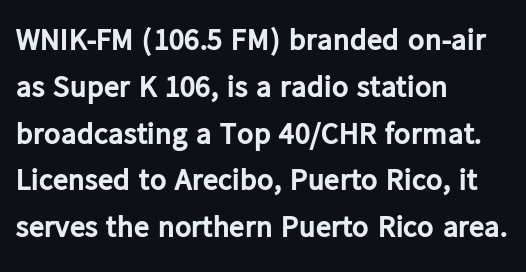
{"serif": "no", "italic": "no", "bold": "yes", "weight": "bold", "width": "normal", "stroke_contrast": "low", "x_height": "medium", "monospaced": "no", "underline": "no", "align": "left", "line_spacing": "normal", "line_spacing_ratio": 1.51, "letter_spacing": "normal", "letter_spacing_em": 0.0, "glyph_px": 31}
